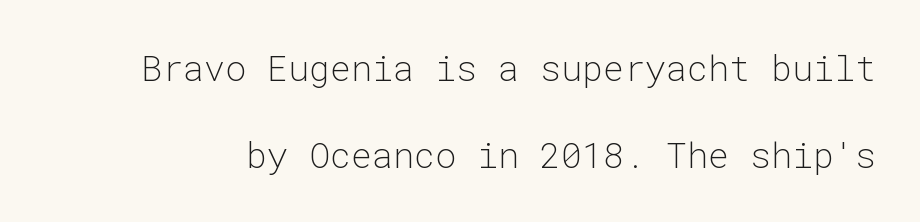
{"serif": "no", "italic": "no", "bold": "no", "weight": "light", "width": "normal", "stroke_contrast": "low", "x_height": "medium", "monospaced": "yes", "underline": "no", "line_spacing": "loose", "line_spacing_ratio": 2.48, "letter_spacing": "normal", "letter_spacing_em": 0.0, "glyph_px": 35}
